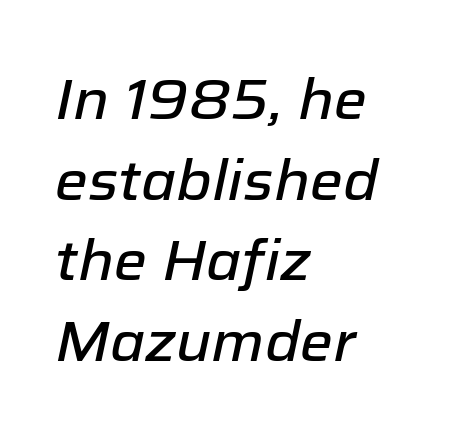
{"italic": "yes", "lean": "right", "slant_degrees": 12, "width": "normal", "stroke_contrast": "low", "x_height": "medium", "monospaced": "no", "underline": "no", "align": "left", "line_spacing": "normal", "line_spacing_ratio": 1.44, "letter_spacing": "normal", "letter_spacing_em": 0.0, "glyph_px": 56}
